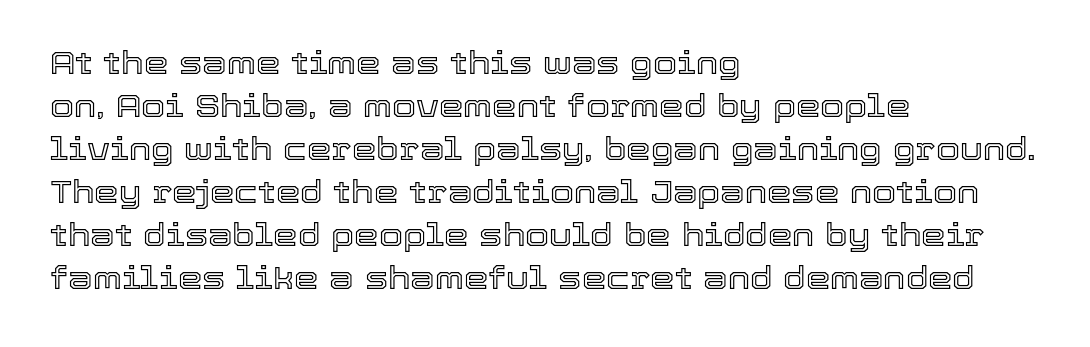
The image shows 31 px text type, upright; set left-aligned, normal line spacing (1.39x), normal letter spacing, not underlined; a medium x-height.
